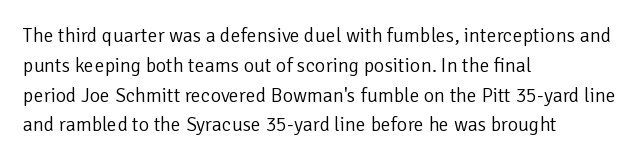
Q: Is the text bold? A: No.
Q: Is the text italic (slanted)? A: No, it is upright.
Q: Is the text underlined? A: No.
Q: How is the paragraph aligned? A: Left-aligned.
Q: Is the spacing between letters normal or unusually wide? A: Normal.
Q: Is the spacing between lines tight, normal or loose? A: Normal.
